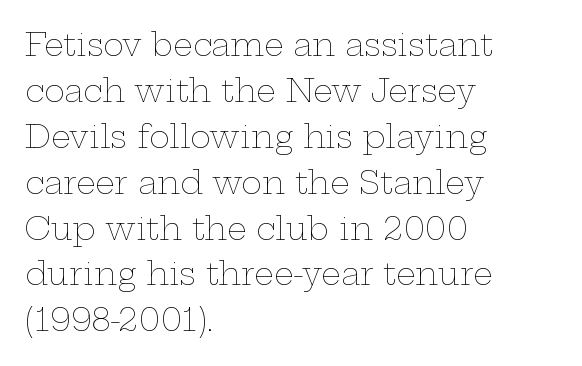
{"italic": "no", "bold": "no", "weight": "thin", "width": "wide", "stroke_contrast": "low", "x_height": "medium", "monospaced": "no", "underline": "no", "align": "left", "line_spacing": "normal", "line_spacing_ratio": 1.48, "letter_spacing": "normal", "letter_spacing_em": 0.0, "glyph_px": 31}
